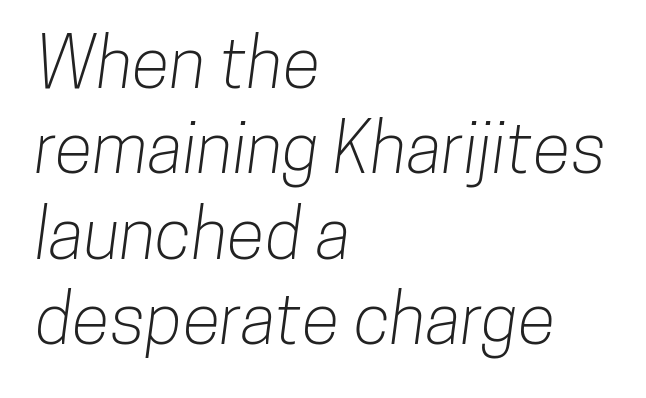
Q: Is the typeface a serif or a sans-serif typeface? A: Sans-serif.
Q: Is the text underlined? A: No.
Q: How is the paragraph aligned? A: Left-aligned.
Q: Is the spacing between letters normal or unusually wide? A: Normal.
Q: Width (condensed, normal, or wide)? A: Condensed.
Q: Stroke contrast? A: Low.
Q: x-height? A: Medium.
Q: Monospaced? A: No.
